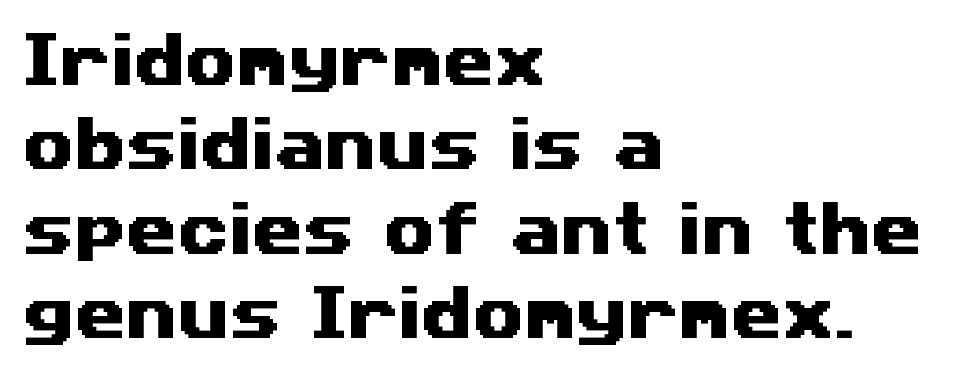
The image shows 59 px wide sans-serif type; set left-aligned, normal line spacing (1.43x), normal letter spacing, not underlined; medium stroke contrast and a medium x-height.
